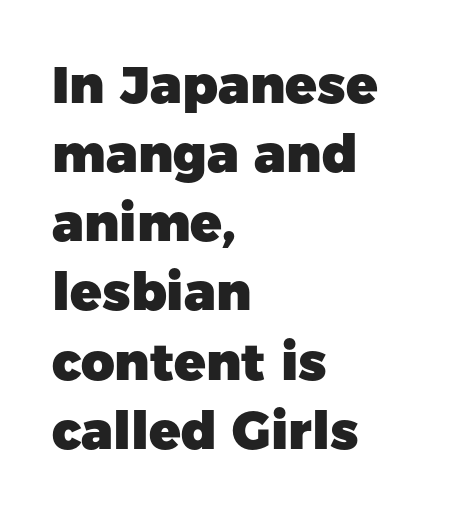
Q: Is the text bold? A: Yes.
Q: Is the text italic (slanted)? A: No, it is upright.
Q: Is the typeface a serif or a sans-serif typeface? A: Sans-serif.
Q: Is the text underlined? A: No.
Q: How is the paragraph aligned? A: Left-aligned.
Q: Is the spacing between letters normal or unusually wide? A: Normal.
Q: Is the spacing between lines tight, normal or loose? A: Normal.
Q: Width (condensed, normal, or wide)? A: Normal.
Q: Stroke contrast? A: Low.
Q: x-height? A: Medium.
Q: Monospaced? A: No.
